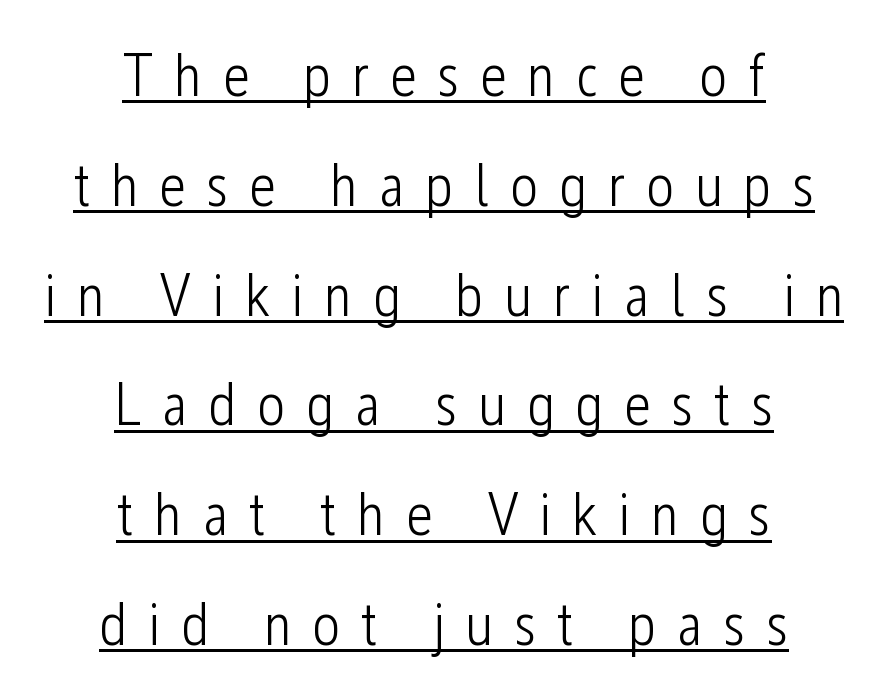
The image shows 60 px light, condensed sans-serif type, upright; set centered, line spacing 1.83x, unusually wide letter spacing (+0.34 em), underlined; low stroke contrast and a medium x-height.
